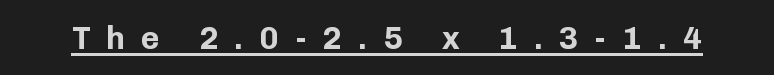
The rendering uses natural spacing where letterforms have individual widths. I'd describe the lettering as bold — thick and assertive. When letters stand straight like this, we call the style roman or upright. The designer went with a sans here, leaving each stem footless.
